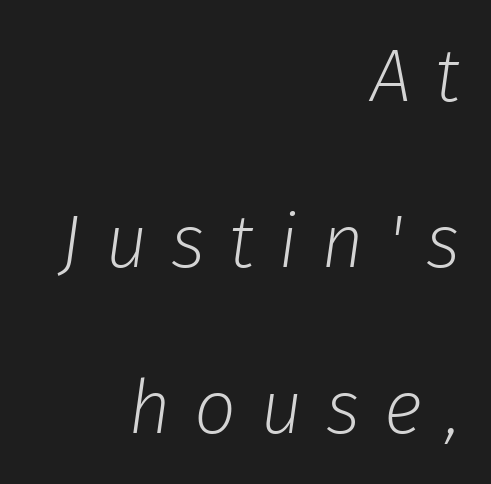
{"italic": "yes", "lean": "right", "slant_degrees": 8, "bold": "no", "weight": "light", "width": "normal", "stroke_contrast": "low", "x_height": "medium", "monospaced": "no", "underline": "no", "align": "right", "line_spacing": "loose", "line_spacing_ratio": 2.24, "letter_spacing": "wide", "letter_spacing_em": 0.32, "glyph_px": 74}
